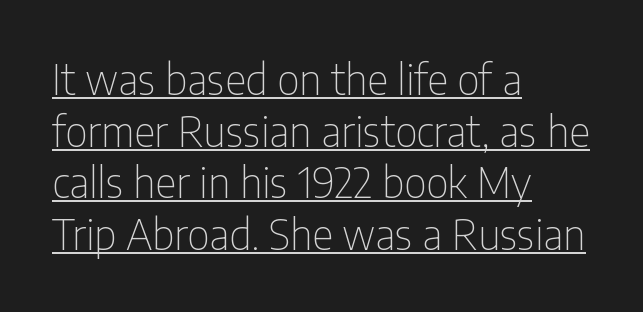
This sample uses a sans-serif face. Looks like someone drew a line under every word here. This sample has the flowing, uneven cadence of proportional lettering. Between one letter and the next there's only the usual sliver of space. Line beginnings align vertically; line endings do not. These lines were composed using upright roman letters.
